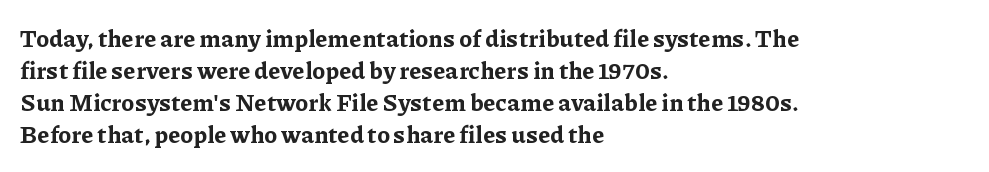
The image shows 24 px bold type, upright; set left-aligned, normal line spacing (1.34x), normal letter spacing, not underlined.
